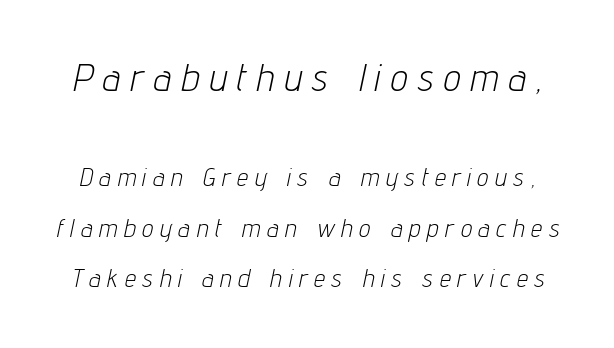
Heaviness? Minimal to ordinary, like unemphasized prose. This rendering features lettering with no underline. Compared with ordinary roman type, these characters are visibly tilted. Do the characters align in a grid? No, the font is proportional. This block would shrink considerably if given ordinary leading; it's expanded now.
